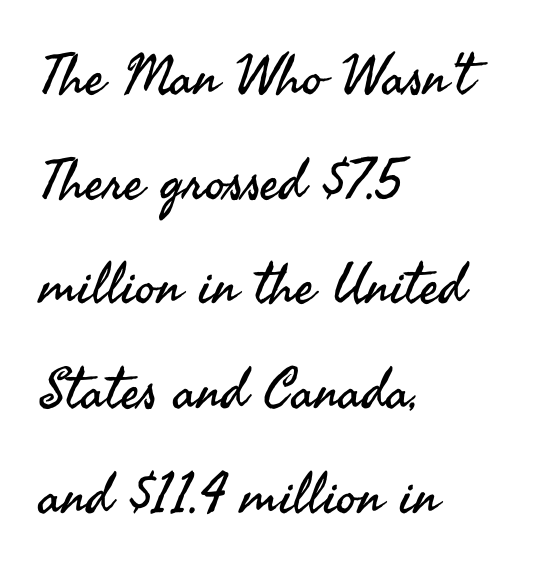
Students, note that the glyphs here touch the page at normal intervals. Weight class: somewhere from thin through regular. These lines are rendered in a variable-pitch font. The baseline area is clear.
